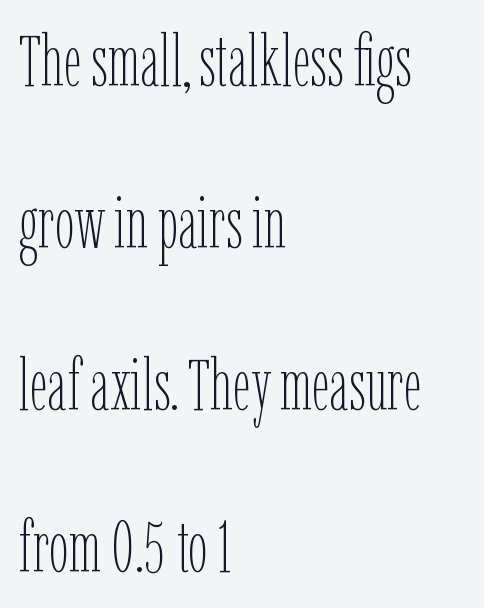
{"italic": "no", "bold": "no", "weight": "thin", "width": "condensed", "stroke_contrast": "low", "x_height": "medium", "monospaced": "no", "underline": "no", "align": "left", "line_spacing": "loose", "line_spacing_ratio": 2.28, "letter_spacing": "normal", "letter_spacing_em": 0.0, "glyph_px": 71}
